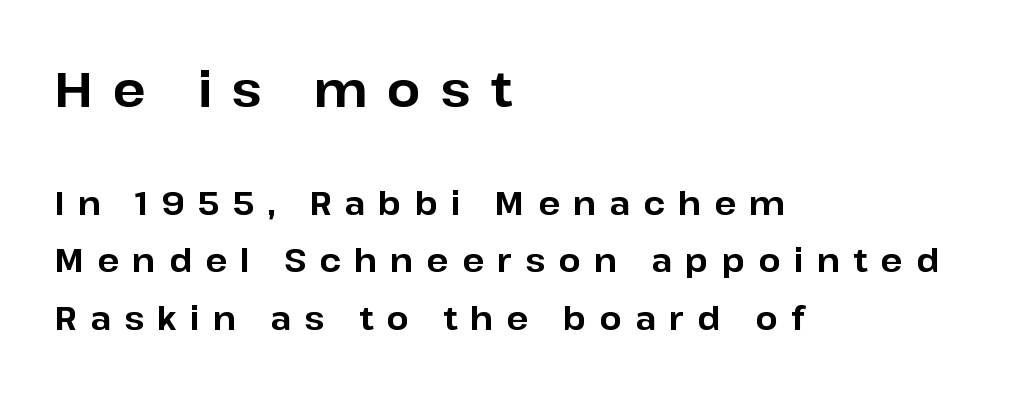
Q: Is the text bold? A: Yes.
Q: Is the text italic (slanted)? A: No, it is upright.
Q: Is the typeface a serif or a sans-serif typeface? A: Sans-serif.
Q: Is the text underlined? A: No.
Q: How is the paragraph aligned? A: Left-aligned.
Q: Is the spacing between letters normal or unusually wide? A: Unusually wide.
Q: Which block of text is set in a larger size, the first (top) or the second (bottom)? A: The first (top) one.
Q: Width (condensed, normal, or wide)? A: Normal.
Q: Stroke contrast? A: Low.
Q: x-height? A: Medium.
Q: Monospaced? A: No.
